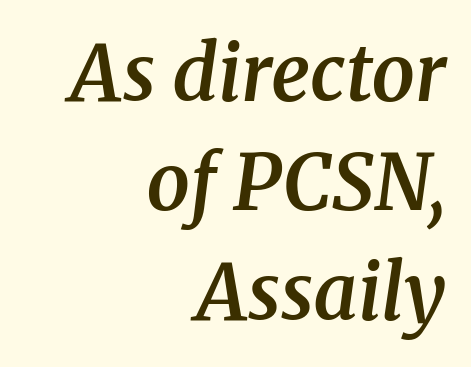
{"serif": "yes", "italic": "yes", "lean": "right", "slant_degrees": 8, "bold": "semi", "weight": "semibold", "width": "normal", "stroke_contrast": "medium", "x_height": "medium", "monospaced": "no", "underline": "no", "align": "right", "line_spacing": "normal", "line_spacing_ratio": 1.42, "letter_spacing": "normal", "letter_spacing_em": 0.0, "glyph_px": 77}
